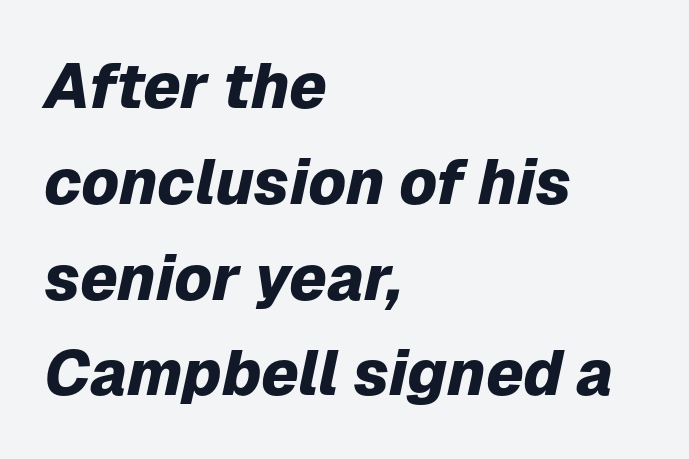
Q: Is the text bold? A: Yes.
Q: Is the text italic (slanted)? A: Yes, it leans right by about 12 degrees.
Q: Is the text underlined? A: No.
Q: How is the paragraph aligned? A: Left-aligned.
Q: Is the spacing between letters normal or unusually wide? A: Normal.
Q: Is the spacing between lines tight, normal or loose? A: Normal.
Q: Width (condensed, normal, or wide)? A: Normal.
Q: Stroke contrast? A: Low.
Q: x-height? A: Medium.
Q: Monospaced? A: No.
